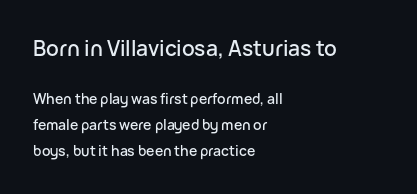
Typesetter's note — upper block bumped up in size, lower block left smaller. Nobody touched the tracking dial on this one. Lines of text with bare space underneath. Is there any slant? The stems are plumb. Left-aligned paragraph, ragged on the right.
